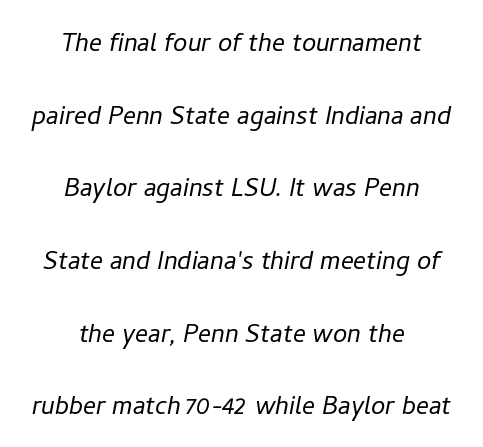
Q: Is the text bold? A: No.
Q: Is the text italic (slanted)? A: Yes, it leans right by about 11 degrees.
Q: Is the text underlined? A: No.
Q: How is the paragraph aligned? A: Centered.
Q: Is the spacing between letters normal or unusually wide? A: Normal.
Q: Is the spacing between lines tight, normal or loose? A: Loose.
Q: Width (condensed, normal, or wide)? A: Normal.
Q: Stroke contrast? A: Low.
Q: x-height? A: Medium.
Q: Monospaced? A: No.
